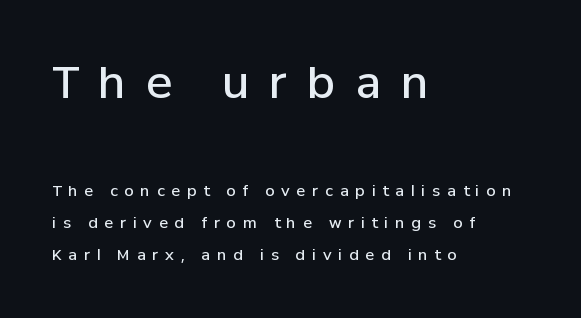
The image shows 44 px semibold sans-serif type, upright; set left-aligned, loose line spacing (2.12x), unusually wide letter spacing (+0.45 em), not underlined; the first (top) block is 2.93x larger; low stroke contrast and a medium x-height.
